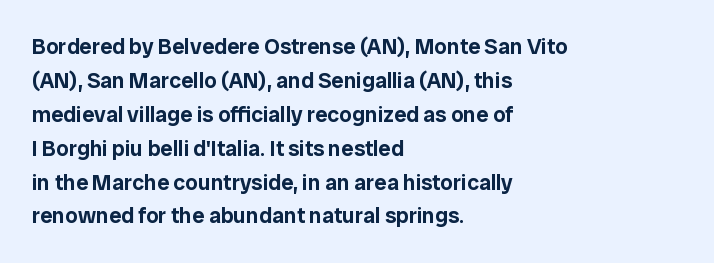
Inter-character spacing is left at the font's built-in metrics. A bare baseline throughout the passage. The typography opts for an upright posture over an oblique one. Casual observation: everything's shoved over to the left.
